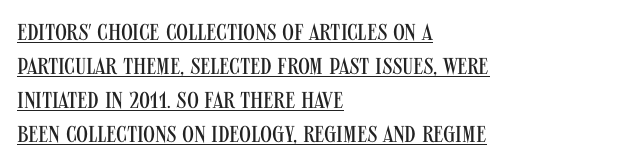
The leading is moderate, giving the passage an even texture. The strokes carry an ordinary text weight at most. Here the glyphs are tracked normally, forming tight word shapes. The sample's only ornament is a line tracing under the words.
